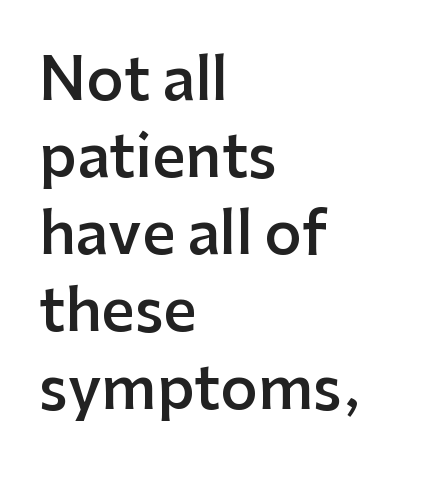
Q: Is the text bold? A: Semi-bold.
Q: Is the text italic (slanted)? A: No, it is upright.
Q: Is the typeface a serif or a sans-serif typeface? A: Sans-serif.
Q: Is the text underlined? A: No.
Q: How is the paragraph aligned? A: Left-aligned.
Q: Is the spacing between letters normal or unusually wide? A: Normal.
Q: Is the spacing between lines tight, normal or loose? A: Normal.
Q: Width (condensed, normal, or wide)? A: Normal.
Q: Stroke contrast? A: Low.
Q: x-height? A: Medium.
Q: Monospaced? A: No.
